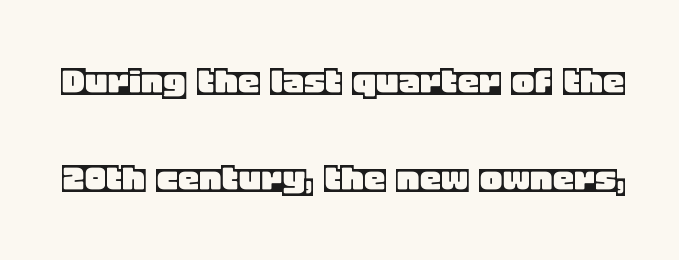
Note the varied advance widths — an 'i' is clearly narrower than an 'm'. Students, note that the glyphs here touch the page at normal intervals. Characters remain perfectly vertical along every line. The vertical gap from one line to the next is large.
